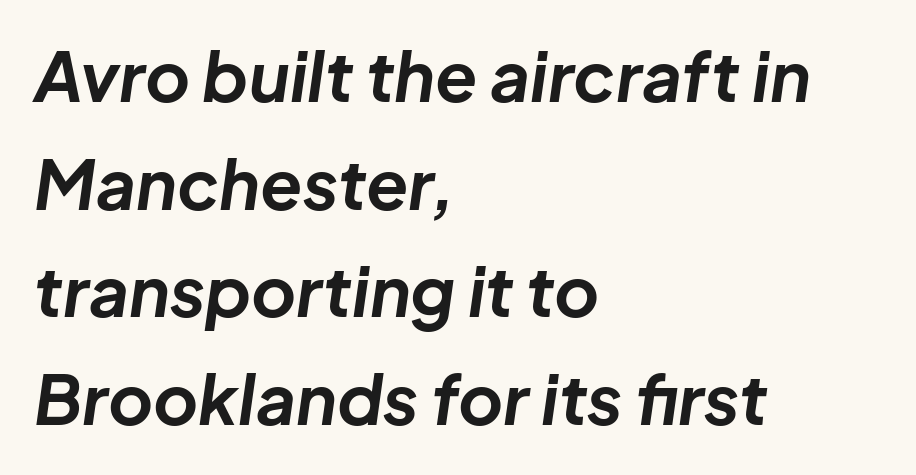
{"italic": "yes", "lean": "right", "slant_degrees": 8, "bold": "yes", "weight": "bold", "width": "normal", "stroke_contrast": "low", "x_height": "medium", "monospaced": "no", "underline": "no", "align": "left", "line_spacing": "normal", "line_spacing_ratio": 1.56, "letter_spacing": "normal", "letter_spacing_em": 0.0, "glyph_px": 69}
